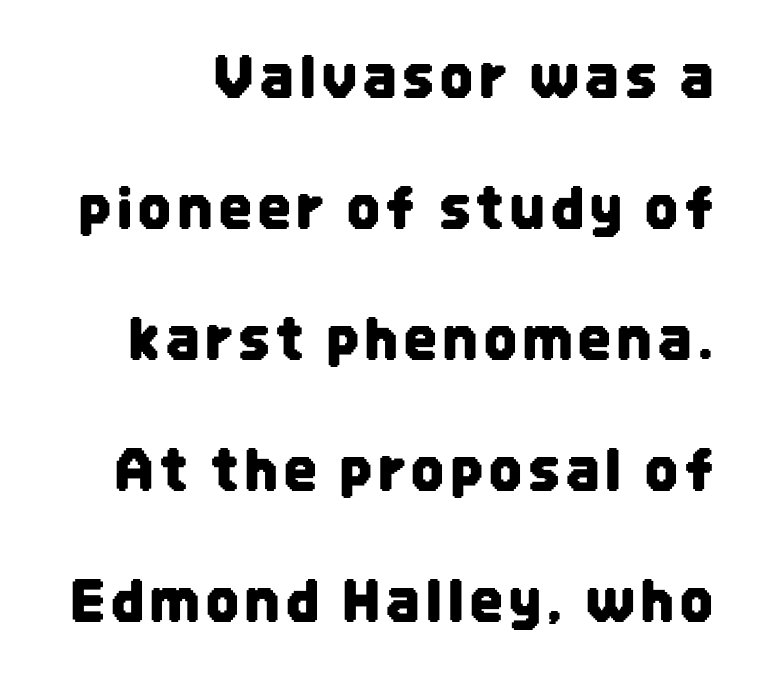
{"serif": "no", "italic": "no", "width": "condensed", "stroke_contrast": "low", "x_height": "large", "monospaced": "no", "underline": "no", "line_spacing": "loose", "line_spacing_ratio": 2.3, "glyph_px": 57}
